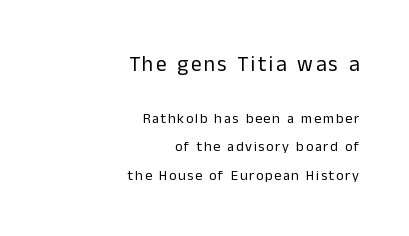
{"italic": "no", "bold": "no", "underline": "no", "align": "right", "line_spacing": "loose", "line_spacing_ratio": 2.02, "larger_block": "first", "size_ratio": 1.5, "glyph_px": 21}
